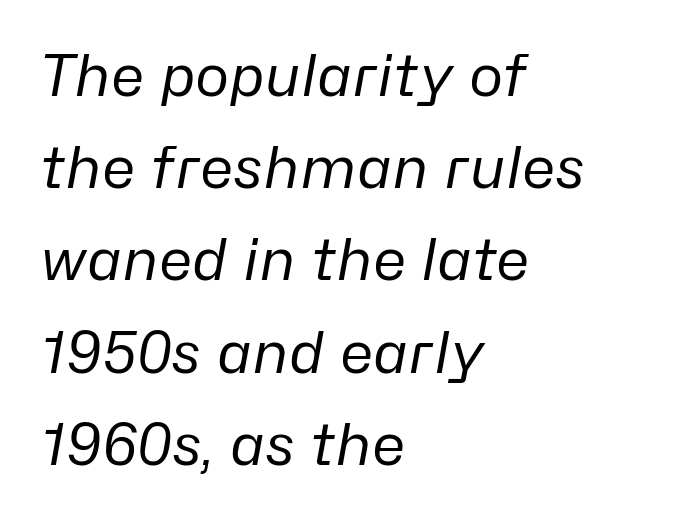
Students, observe: this is what conventionally led text looks like. Rule under the text: the space is simply empty. Looks like regular typesetting: each glyph gets only the width it needs. Standard letterfit; no display-style spreading of the glyphs. This rendering uses left alignment, leaving the right contour irregular. Is the stroke heavy? The answer is a plain regular-or-lighter.
